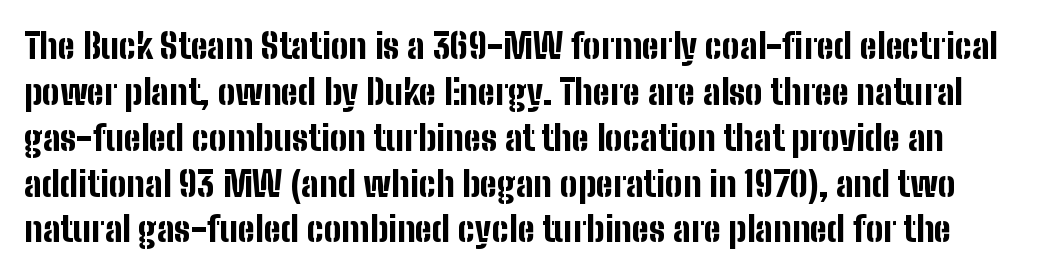
The image shows 35 px bold, condensed sans-serif type, upright; set normal line spacing (1.31x), normal letter spacing, not underlined; low stroke contrast and a medium x-height.
